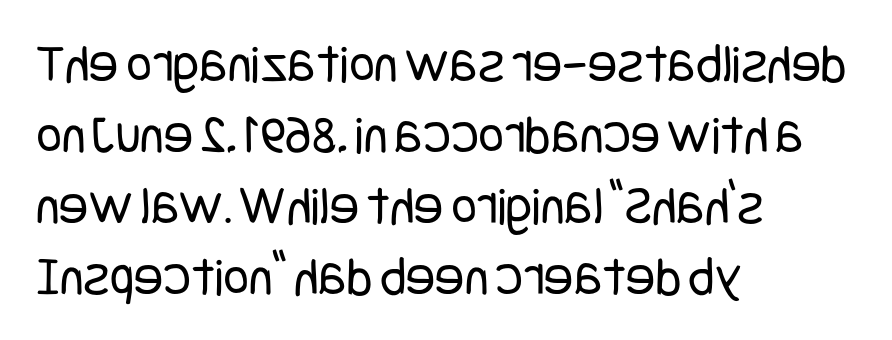
Is the type heavy? It reads as light-to-regular instead. Serif or sans? Sans — the stroke terminals are bare. Short and long lines alike share a common starting point at left. The passage shown has conventional tracking throughout.
